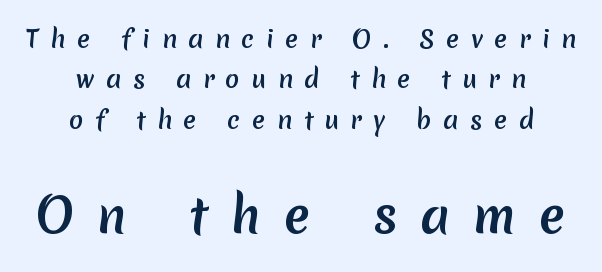
{"serif": "no", "width": "normal", "stroke_contrast": "medium", "x_height": "medium", "monospaced": "no", "underline": "no", "align": "center", "line_spacing": "normal", "line_spacing_ratio": 1.68, "letter_spacing": "wide", "letter_spacing_em": 0.48, "larger_block": "second", "size_ratio": 2.0, "glyph_px": 48}
